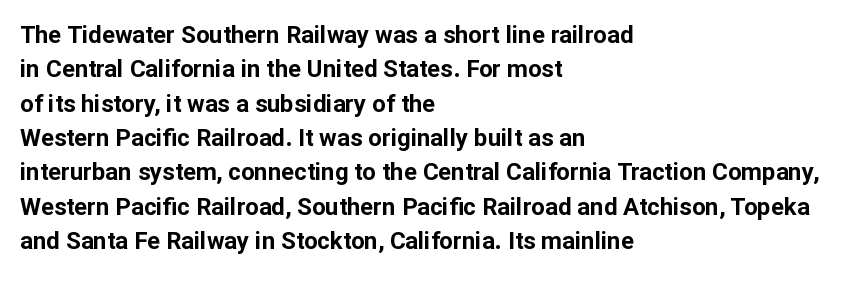
The image shows 24 px bold type, upright; set left-aligned, normal line spacing (1.43x), normal letter spacing, not underlined.
